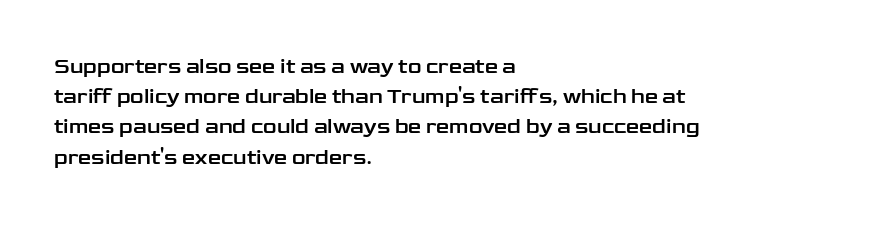
Q: Is the text italic (slanted)? A: No, it is upright.
Q: Is the text underlined? A: No.
Q: How is the paragraph aligned? A: Left-aligned.
Q: Is the spacing between letters normal or unusually wide? A: Normal.
Q: Is the spacing between lines tight, normal or loose? A: Normal.
